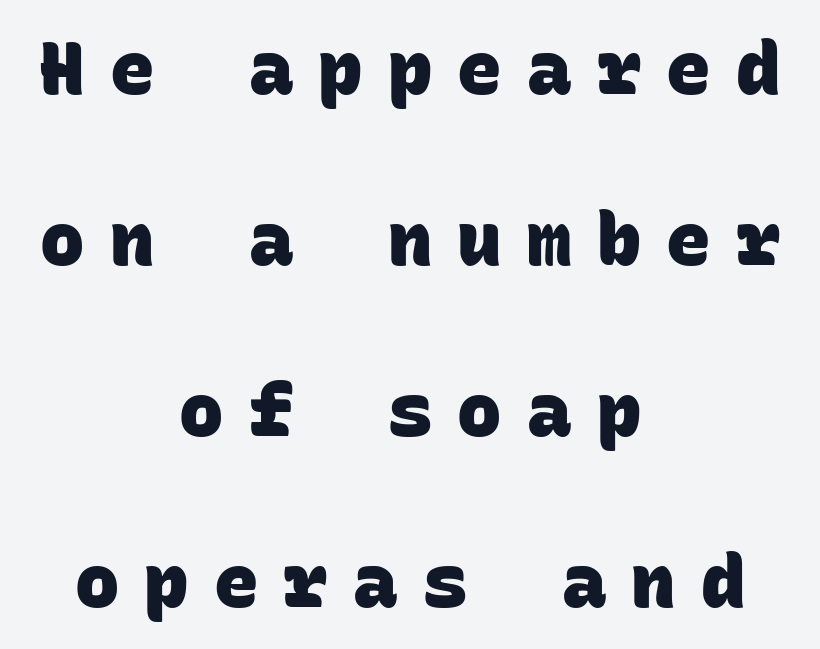
The image shows 74 px heavy sans-serif type, monospaced; set centered, loose line spacing (2.31x), unusually wide letter spacing (+0.34 em), not underlined; low stroke contrast and a large x-height.
